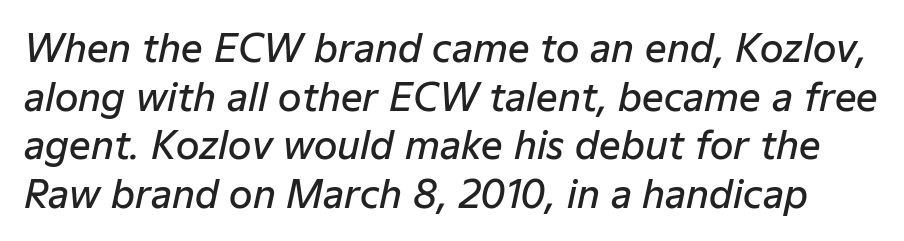
Q: Is the text bold? A: Semi-bold.
Q: Is the text italic (slanted)? A: Yes, it leans right by about 12 degrees.
Q: Is the text underlined? A: No.
Q: Is the spacing between letters normal or unusually wide? A: Normal.
Q: Is the spacing between lines tight, normal or loose? A: Normal.
Q: Width (condensed, normal, or wide)? A: Normal.
Q: Stroke contrast? A: Low.
Q: x-height? A: Medium.
Q: Monospaced? A: No.
